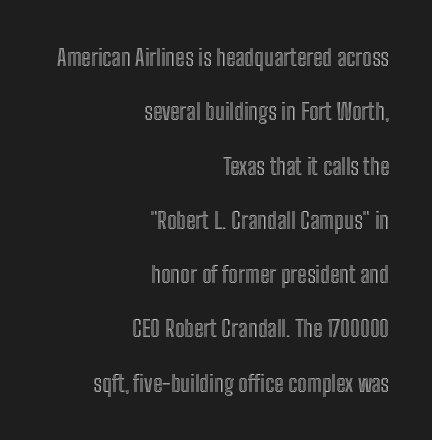
A clean baseline with only descenders dipping below it. This sample uses plain, unmodified letter spacing. Reading down the block, your eye finds every line finishing at a fixed right position. The passage shown stacks its lines with a broad gap.
